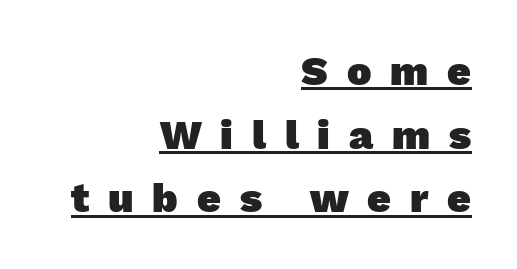
{"serif": "no", "bold": "yes", "weight": "heavy", "width": "normal", "stroke_contrast": "low", "x_height": "medium", "monospaced": "no", "underline": "yes", "align": "right", "line_spacing": "normal", "line_spacing_ratio": 1.55, "letter_spacing": "wide", "letter_spacing_em": 0.46, "glyph_px": 41}
